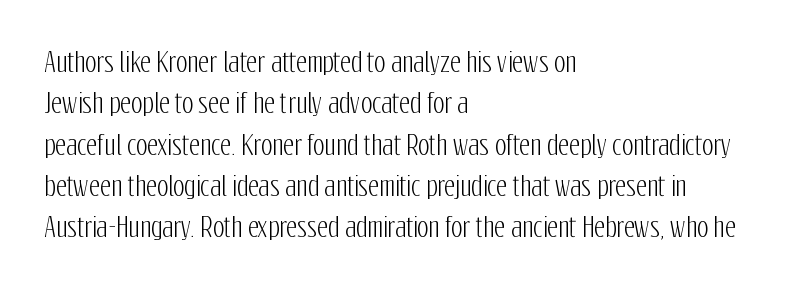
Q: Is the text italic (slanted)? A: No, it is upright.
Q: Is the text underlined? A: No.
Q: How is the paragraph aligned? A: Left-aligned.
Q: Is the spacing between letters normal or unusually wide? A: Normal.
Q: Is the spacing between lines tight, normal or loose? A: Normal.
